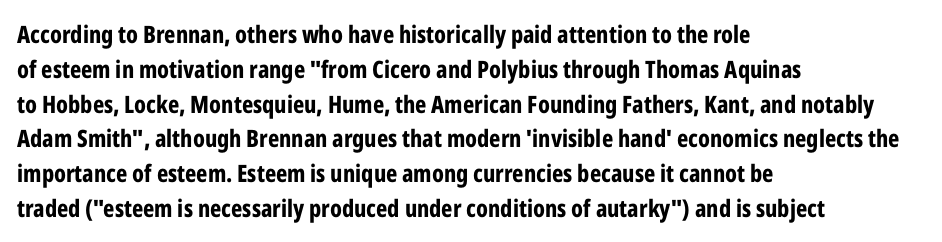
{"italic": "no", "bold": "yes", "underline": "no", "align": "left", "line_spacing": "normal", "line_spacing_ratio": 1.45, "letter_spacing": "normal", "letter_spacing_em": 0.0, "glyph_px": 24}
